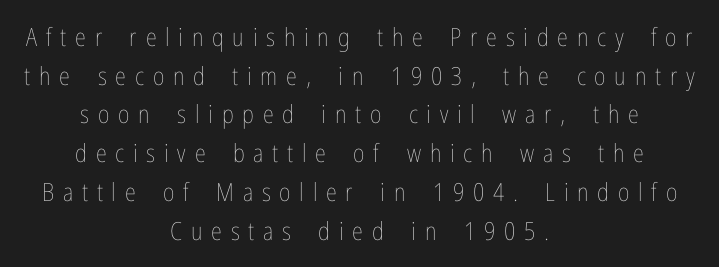
No word sits above an underline. Vertical spacing — default. Every character sits straight up, as roman type does. A student would call this center alignment; a typographer would say set centered. The strokes are not fattened; the text isn't bold.
